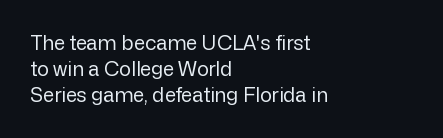
No chunkiness to these letters — they're not bold. Alignment: flush left. Do the letters lean? They stand straight. Horizontal bands of white between lines are of average thickness. Has an underline been added? It has not. Is the letter spacing exaggerated? No — it looks like the ordinary default.
